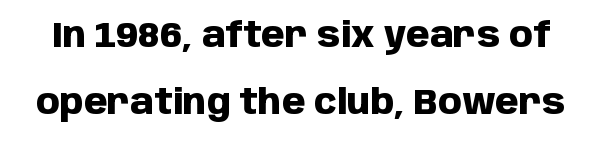
Q: Is the text bold? A: Yes.
Q: Is the text italic (slanted)? A: No, it is upright.
Q: Is the typeface a serif or a sans-serif typeface? A: Sans-serif.
Q: Is the text underlined? A: No.
Q: Is the spacing between letters normal or unusually wide? A: Normal.
Q: Is the spacing between lines tight, normal or loose? A: Loose.
Q: Width (condensed, normal, or wide)? A: Normal.
Q: Stroke contrast? A: Low.
Q: x-height? A: Large.
Q: Monospaced? A: No.
